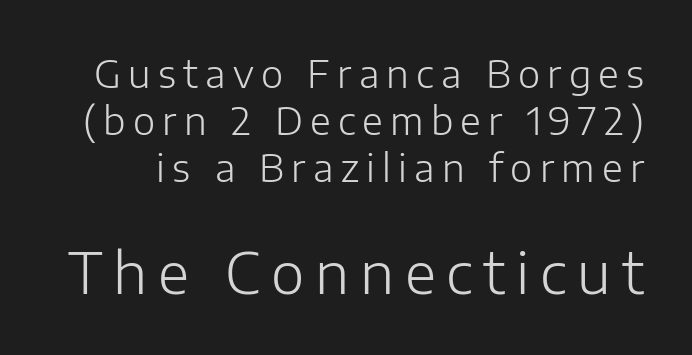
Is the lower block the larger one? Yes — the lower block carries the bigger type. Only glyphs here, with clear space below each row. The strokes carry an ordinary text weight at most. This sample uses a sans-serif face.
